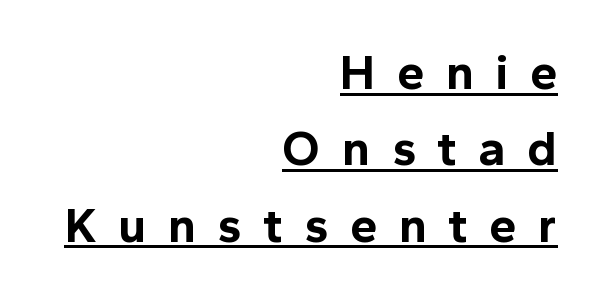
Every character sits straight up, as roman type does. These lines are set flush right with a ragged left edge. The vertical gap from one line to the next is medium. Each letter keeps its own natural width here, so spacing adapts to shape. Quick note: underline on.
